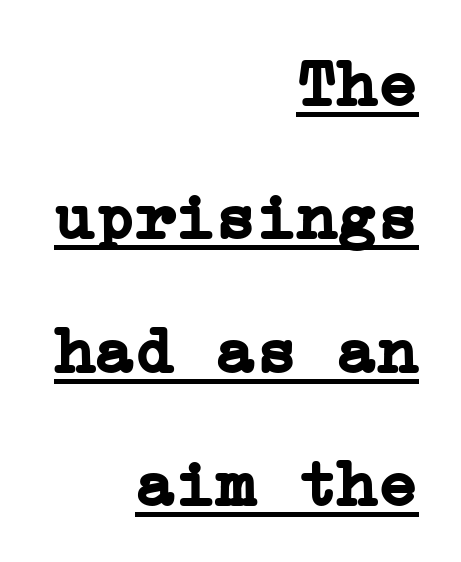
The image shows 67 px semibold serif type, upright; set right-aligned, loose line spacing (1.99x), normal letter spacing, underlined; low stroke contrast and a medium x-height.
